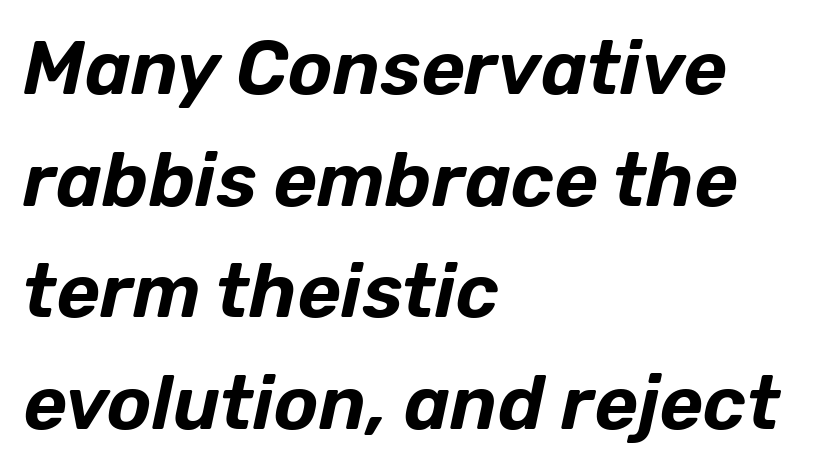
You could not count columns in this text — the font is proportionally spaced. Reading down the block, your eye returns to a fixed left position each line. There is no visible air inserted between adjacent glyphs. When letters slant like this, we call the style italic.
